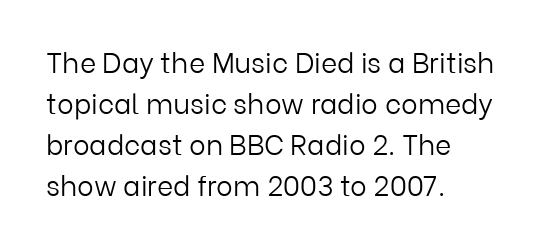
No extra ink here — the face is not bold. Spacing verdict: proportional, widths tailored to each character. The type is set solid horizontally, with unmodified tracking. The passage shown is typeset with a sans-serif family.
